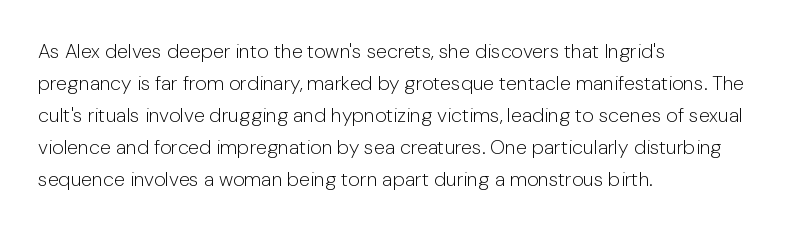
Caption: standard tracking, unaltered. The line-height multiplier appears to be the usual default. Type without underlining. This sample uses an upright cut, with every glyph sitting square on the baseline. This rendering uses left alignment, leaving the right contour irregular. The characters are drawn with everyday or finer stroke widths.
